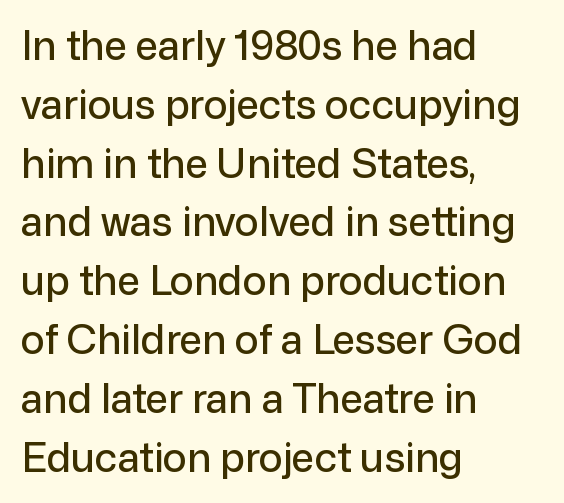
Regarding serifs, this sample does without them. The lines are quadded left. The axis of the letterforms is exactly vertical. One glance says typical: line gaps are just what's usual. The area under the type is left untouched. Spacing verdict: proportional, widths tailored to each character.
